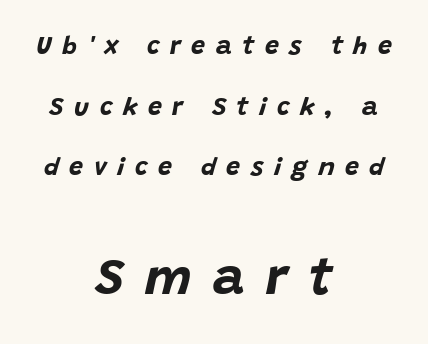
Q: Is the text bold? A: Yes.
Q: Is the text italic (slanted)? A: Yes, it leans right by about 15 degrees.
Q: Is the text underlined? A: No.
Q: How is the paragraph aligned? A: Centered.
Q: Is the spacing between letters normal or unusually wide? A: Unusually wide.
Q: Is the spacing between lines tight, normal or loose? A: Loose.
Q: Which block of text is set in a larger size, the first (top) or the second (bottom)? A: The second (bottom) one.
Q: Width (condensed, normal, or wide)? A: Normal.
Q: Stroke contrast? A: Low.
Q: x-height? A: Large.
Q: Monospaced? A: No.
